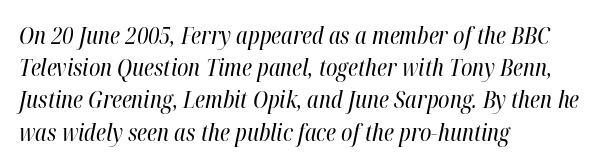
The image shows 23 px text type, italic (leaning right); set left-aligned, normal line spacing (1.4x), normal letter spacing, not underlined.
